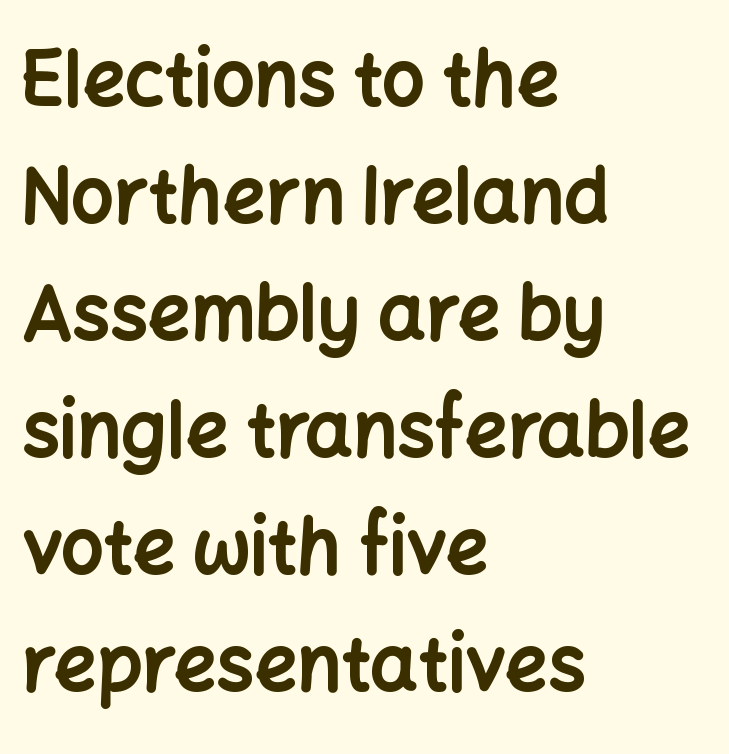
{"serif": "no", "italic": "no", "bold": "yes", "weight": "bold", "width": "normal", "stroke_contrast": "low", "x_height": "medium", "monospaced": "no", "underline": "no", "align": "left", "line_spacing": "normal", "line_spacing_ratio": 1.56, "letter_spacing": "normal", "letter_spacing_em": 0.0, "glyph_px": 75}
